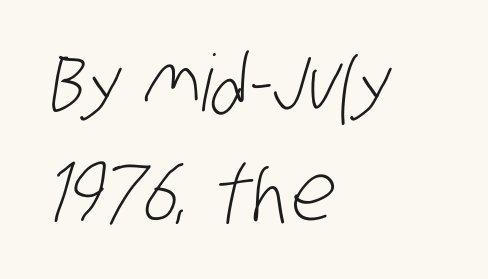
Q: Is the text bold? A: No.
Q: Is the typeface a serif or a sans-serif typeface? A: Sans-serif.
Q: Is the text underlined? A: No.
Q: How is the paragraph aligned? A: Left-aligned.
Q: Is the spacing between letters normal or unusually wide? A: Normal.
Q: Is the spacing between lines tight, normal or loose? A: Normal.
Q: Width (condensed, normal, or wide)? A: Condensed.
Q: Stroke contrast? A: Low.
Q: x-height? A: Large.
Q: Monospaced? A: No.
